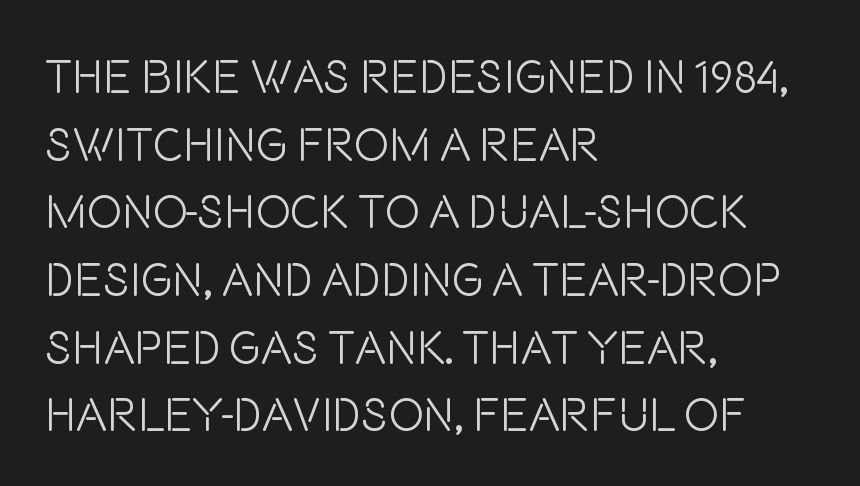
{"serif": "no", "italic": "no", "bold": "no", "weight": "light", "width": "condensed", "stroke_contrast": "low", "x_height": "large", "monospaced": "no", "underline": "no", "align": "left", "line_spacing": "normal", "line_spacing_ratio": 1.44, "letter_spacing": "normal", "letter_spacing_em": 0.0, "glyph_px": 47}
